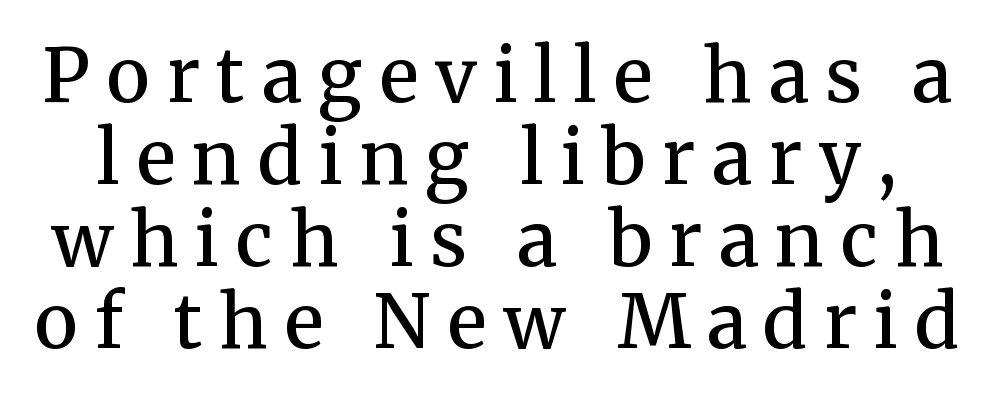
Q: Is the text bold? A: Semi-bold.
Q: Is the text italic (slanted)? A: No, it is upright.
Q: Is the typeface a serif or a sans-serif typeface? A: Serif.
Q: Is the text underlined? A: No.
Q: Is the spacing between letters normal or unusually wide? A: Unusually wide.
Q: Is the spacing between lines tight, normal or loose? A: Tight.
Q: Width (condensed, normal, or wide)? A: Normal.
Q: Stroke contrast? A: Medium.
Q: x-height? A: Medium.
Q: Monospaced? A: No.
